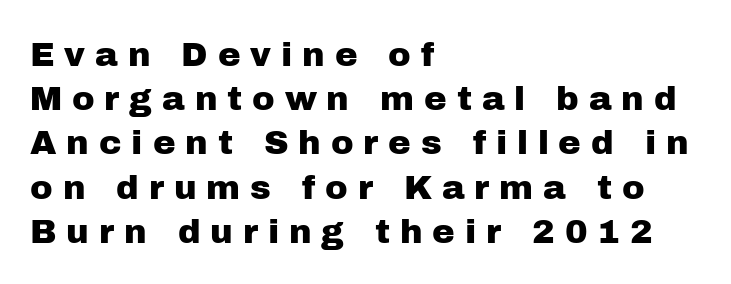
The image shows 34 px sans-serif type, upright; set left-aligned, normal line spacing (1.3x), unusually wide letter spacing (+0.29 em), not underlined; low stroke contrast and a medium x-height.
